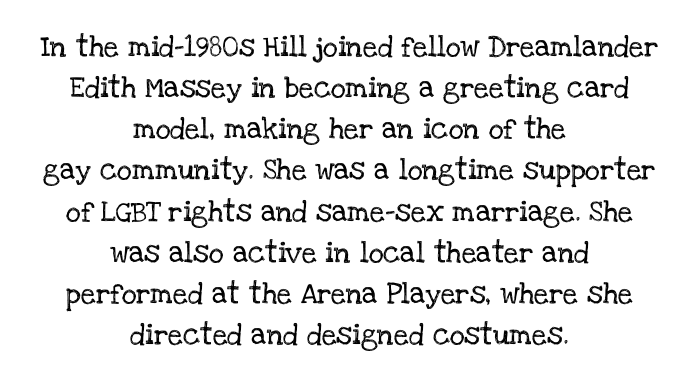
The image shows 21 px text type, upright; set centered, loose line spacing (1.96x), normal letter spacing, not underlined.
